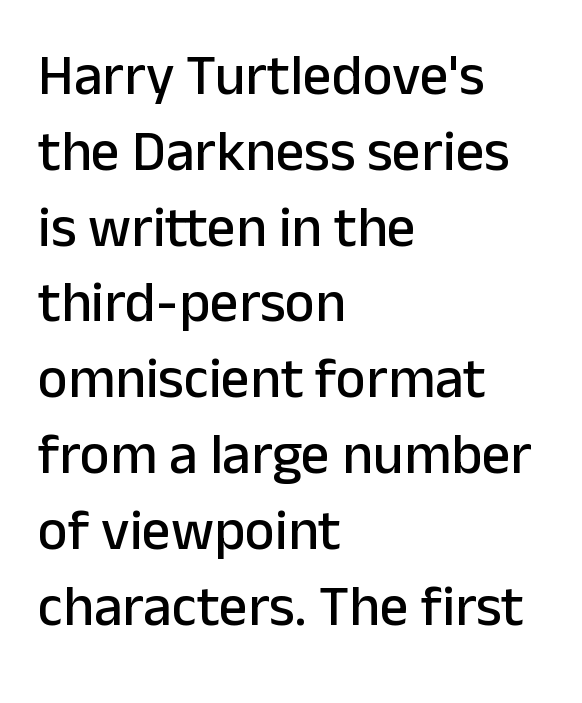
The image shows 57 px sans-serif type, upright; set left-aligned, normal line spacing (1.33x), normal letter spacing, not underlined; low stroke contrast and a medium x-height.
